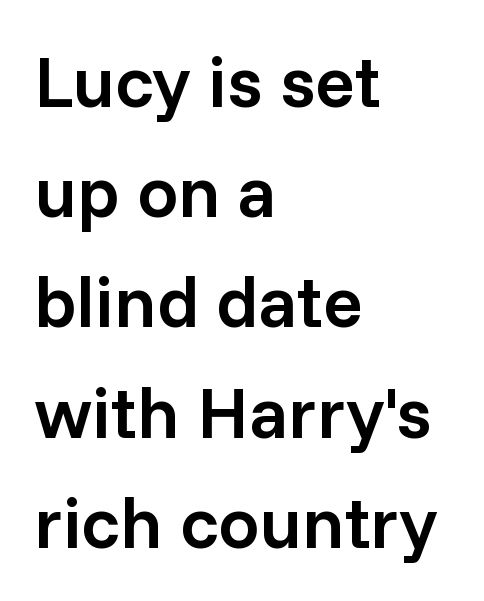
The image shows 73 px semibold sans-serif type, upright; set left-aligned, normal line spacing (1.51x), normal letter spacing, not underlined; low stroke contrast and a medium x-height.
